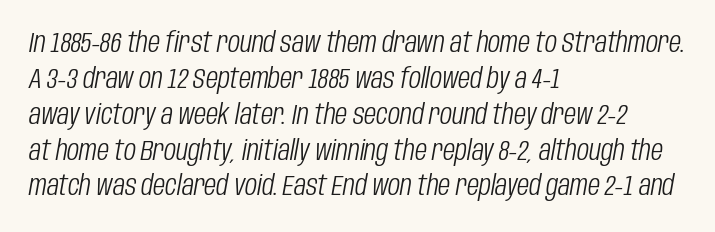
{"italic": "yes", "lean": "right", "slant_degrees": 10, "bold": "no", "weight": "light", "width": "condensed", "stroke_contrast": "low", "x_height": "large", "monospaced": "no", "underline": "no", "align": "left", "line_spacing": "normal", "line_spacing_ratio": 1.28, "letter_spacing": "normal", "letter_spacing_em": 0.0, "glyph_px": 28}
